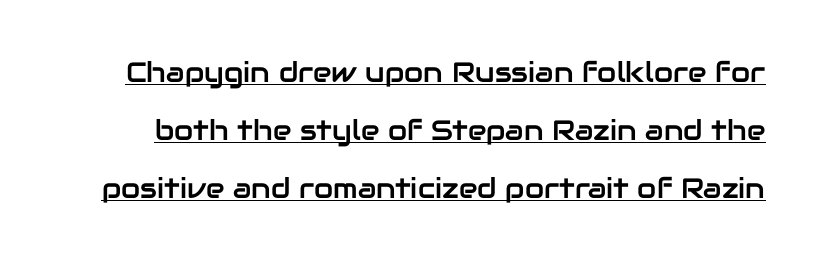
Stroke terminals: plain, sans-serif. Do the characters align in a grid? No, the font is proportional. Has an underline been added? It has. Italic? Not at all — the glyphs are vertical. Characters follow at the spacing the type designer built in. A great deal of white space separates one row of letters from the next.
